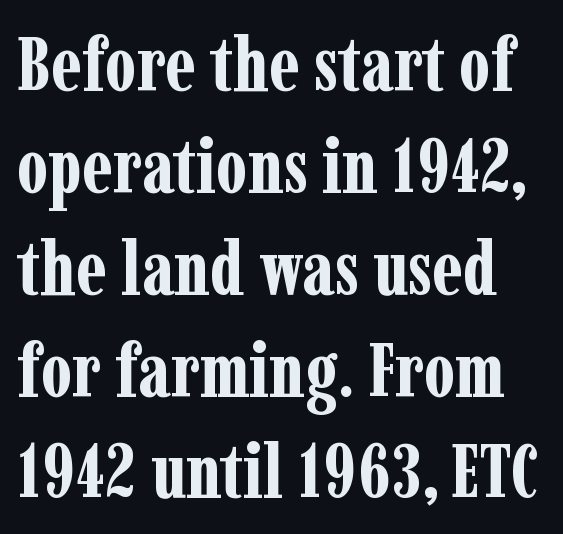
Q: Is the text bold? A: Yes.
Q: Is the text italic (slanted)? A: No, it is upright.
Q: Is the typeface a serif or a sans-serif typeface? A: Serif.
Q: Is the text underlined? A: No.
Q: Is the spacing between letters normal or unusually wide? A: Normal.
Q: Is the spacing between lines tight, normal or loose? A: Normal.
Q: Width (condensed, normal, or wide)? A: Condensed.
Q: Stroke contrast? A: Low.
Q: x-height? A: Medium.
Q: Monospaced? A: No.
